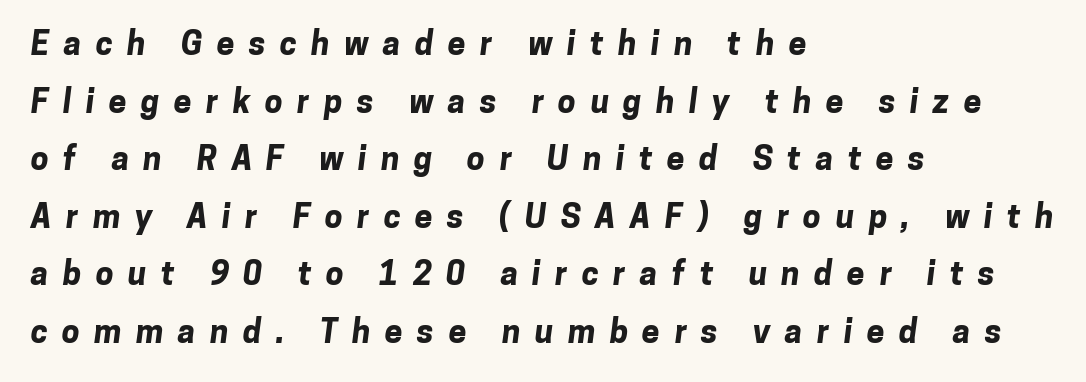
The strip under each line holds only bare page. Varying glyph widths throughout — classic text-font behaviour. The passage shown is typeset with a sans-serif family. Tracking here is generous; glyphs stand well apart from one another. Typeset ragged right — the left edge is the straight one. Stroke thickness is high; the sample reads as a true bold.
